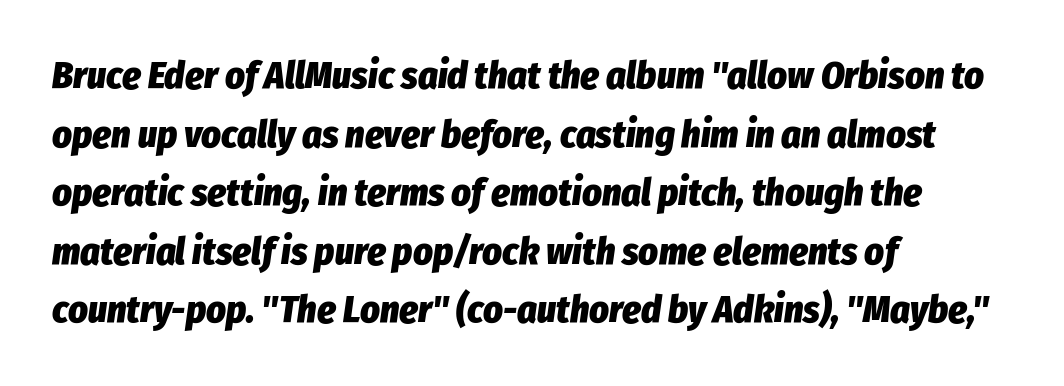
{"italic": "yes", "lean": "right", "slant_degrees": 8, "bold": "yes", "weight": "heavy", "width": "condensed", "stroke_contrast": "low", "x_height": "medium", "monospaced": "no", "underline": "no", "align": "left", "line_spacing": "normal", "line_spacing_ratio": 1.54, "letter_spacing": "normal", "letter_spacing_em": 0.0, "glyph_px": 38}
